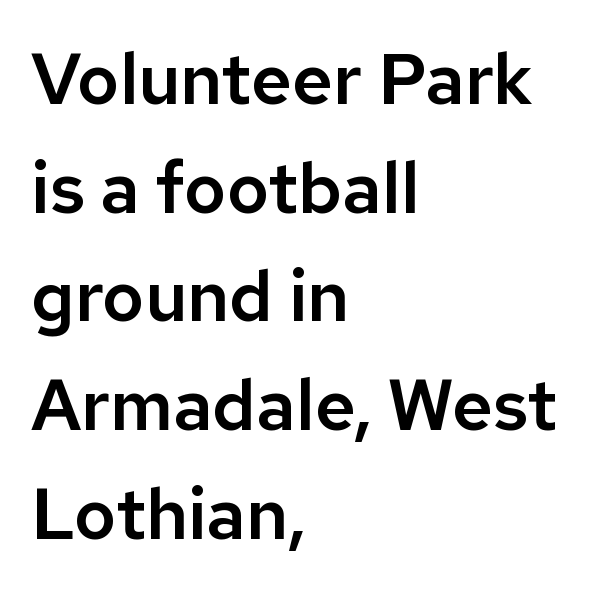
Q: Is the text italic (slanted)? A: No, it is upright.
Q: Is the typeface a serif or a sans-serif typeface? A: Sans-serif.
Q: Is the text underlined? A: No.
Q: How is the paragraph aligned? A: Left-aligned.
Q: Is the spacing between letters normal or unusually wide? A: Normal.
Q: Is the spacing between lines tight, normal or loose? A: Normal.
Q: Width (condensed, normal, or wide)? A: Normal.
Q: Stroke contrast? A: Low.
Q: x-height? A: Medium.
Q: Monospaced? A: No.
